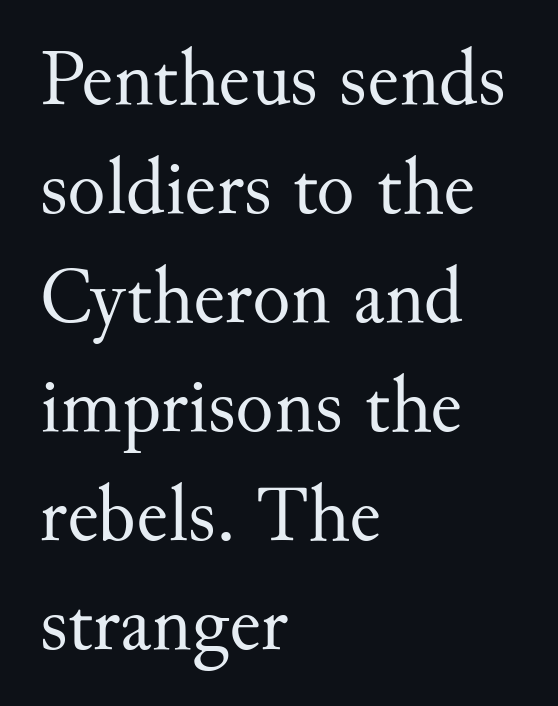
{"serif": "yes", "italic": "no", "bold": "no", "weight": "regular", "width": "normal", "stroke_contrast": "medium", "x_height": "small", "monospaced": "no", "underline": "no", "align": "left", "line_spacing": "normal", "line_spacing_ratio": 1.38, "letter_spacing": "normal", "letter_spacing_em": 0.0, "glyph_px": 79}
